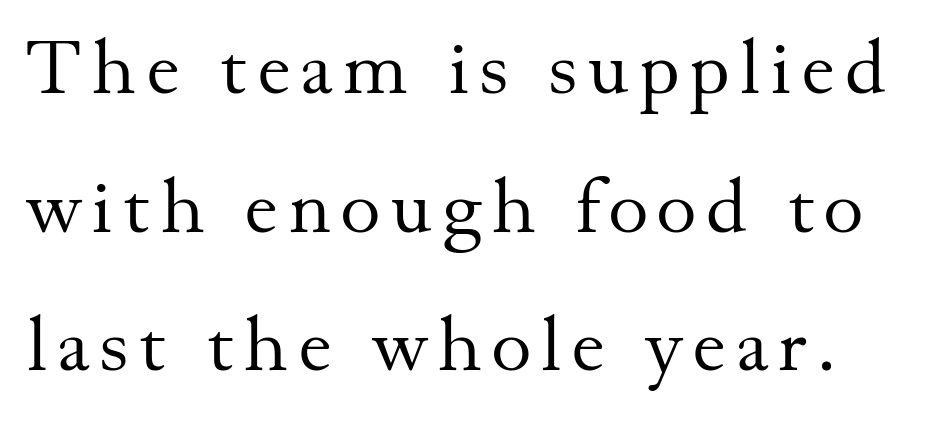
{"serif": "yes", "italic": "no", "bold": "no", "weight": "regular", "width": "normal", "stroke_contrast": "medium", "x_height": "small", "monospaced": "no", "underline": "no", "line_spacing_ratio": 1.8, "glyph_px": 77}
